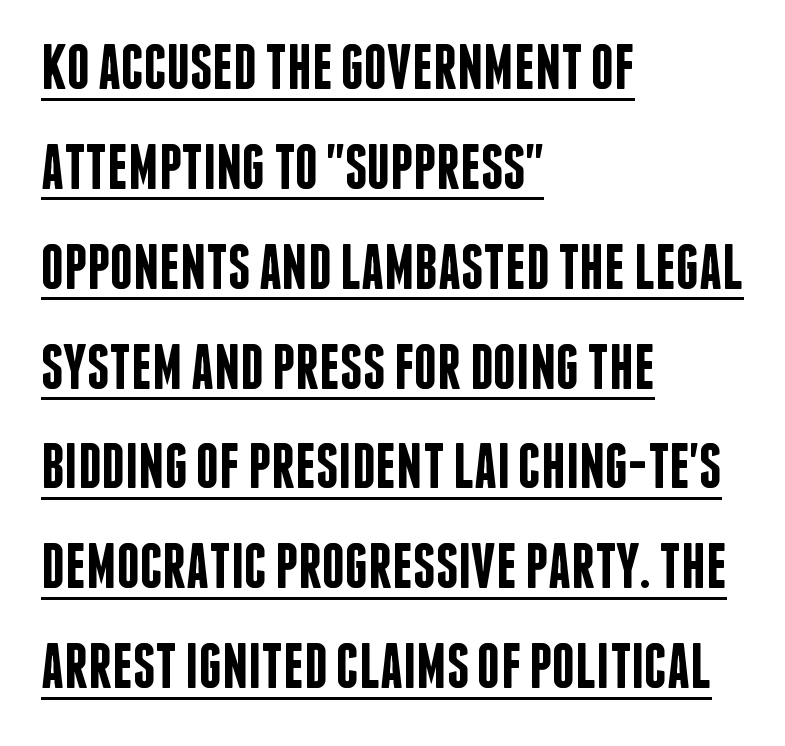
Notice how the passage keeps a crisp vertical edge on the left only. Is this a fixed-width face? No — the glyphs have proportional, varying widths. How heavy is the stroke? Medium-heavy — a semibold, shy of bold. Underlined type. The space between consecutive lines is moderate. Nope, no serifs anywhere on these letters.
